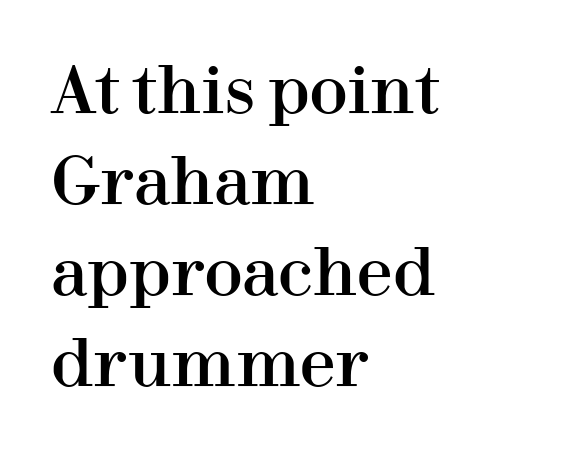
Q: Is the text italic (slanted)? A: No, it is upright.
Q: Is the typeface a serif or a sans-serif typeface? A: Serif.
Q: Is the text underlined? A: No.
Q: How is the paragraph aligned? A: Left-aligned.
Q: Is the spacing between letters normal or unusually wide? A: Normal.
Q: Is the spacing between lines tight, normal or loose? A: Normal.
Q: Width (condensed, normal, or wide)? A: Normal.
Q: Stroke contrast? A: High.
Q: x-height? A: Medium.
Q: Monospaced? A: No.
